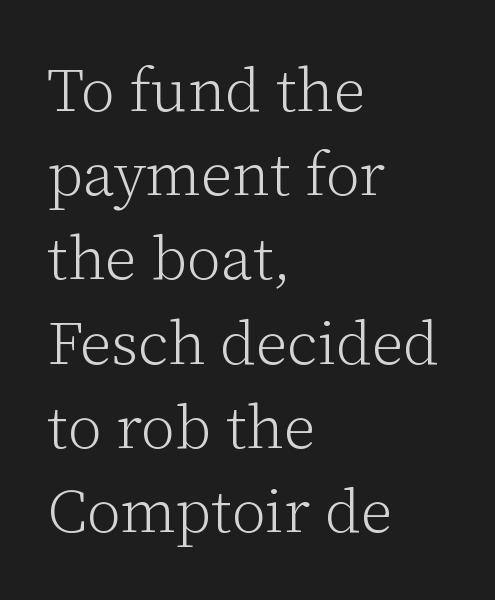
{"serif": "yes", "italic": "no", "bold": "no", "weight": "light", "width": "normal", "stroke_contrast": "low", "x_height": "medium", "monospaced": "no", "underline": "no", "align": "left", "line_spacing": "normal", "line_spacing_ratio": 1.38, "letter_spacing": "normal", "letter_spacing_em": 0.0, "glyph_px": 61}
